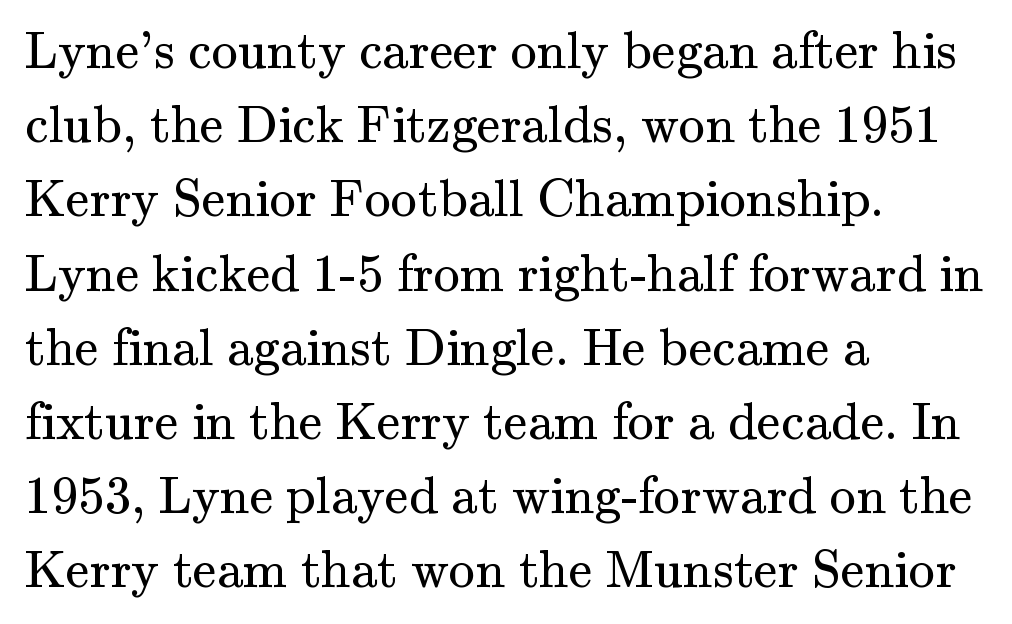
{"serif": "yes", "italic": "no", "bold": "no", "weight": "regular", "width": "normal", "stroke_contrast": "medium", "x_height": "small", "monospaced": "no", "underline": "no", "align": "left", "line_spacing": "normal", "line_spacing_ratio": 1.4, "letter_spacing": "normal", "letter_spacing_em": 0.0, "glyph_px": 53}
